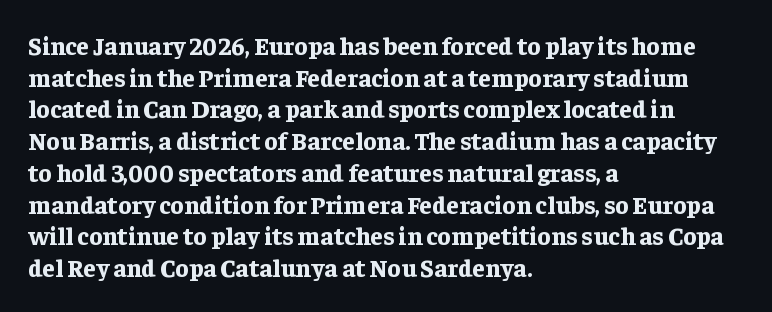
{"italic": "no", "bold": "yes", "underline": "no", "align": "left", "line_spacing": "normal", "line_spacing_ratio": 1.27, "letter_spacing": "normal", "letter_spacing_em": 0.0, "glyph_px": 25}
